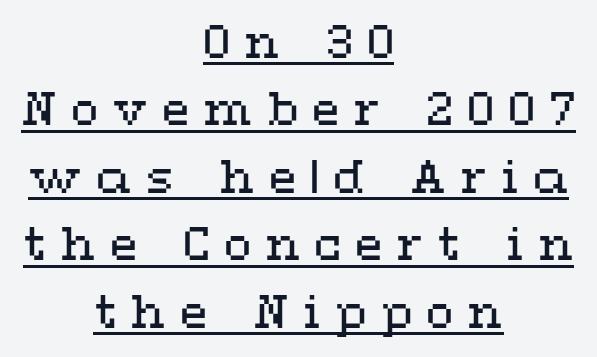
Q: Is the text bold? A: No.
Q: Is the text italic (slanted)? A: No, it is upright.
Q: Is the text underlined? A: Yes.
Q: How is the paragraph aligned? A: Centered.
Q: Is the spacing between letters normal or unusually wide? A: Unusually wide.
Q: Is the spacing between lines tight, normal or loose? A: Normal.
Q: Width (condensed, normal, or wide)? A: Wide.
Q: Stroke contrast? A: Medium.
Q: x-height? A: Medium.
Q: Monospaced? A: No.
